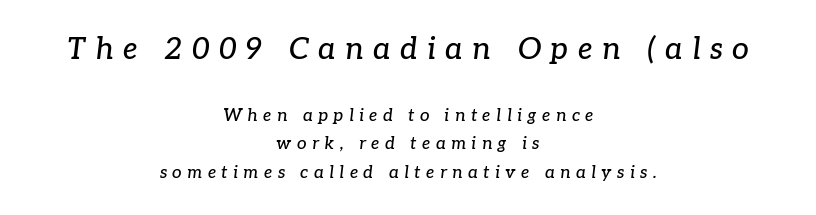
{"serif": "yes", "italic": "yes", "lean": "right", "slant_degrees": 7, "width": "normal", "stroke_contrast": "low", "x_height": "medium", "monospaced": "no", "underline": "no", "align": "center", "line_spacing": "normal", "line_spacing_ratio": 1.67, "letter_spacing": "wide", "letter_spacing_em": 0.32, "larger_block": "first", "size_ratio": 1.76, "glyph_px": 30}
